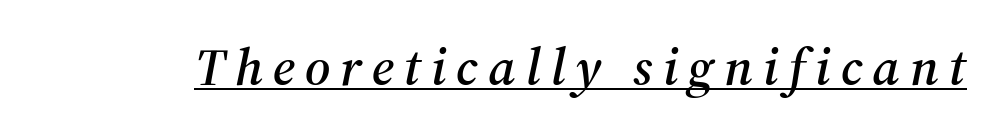
Q: Is the text italic (slanted)? A: Yes, it leans right by about 12 degrees.
Q: Is the typeface a serif or a sans-serif typeface? A: Serif.
Q: Is the text underlined? A: Yes.
Q: Width (condensed, normal, or wide)? A: Normal.
Q: Stroke contrast? A: Medium.
Q: x-height? A: Medium.
Q: Monospaced? A: No.
